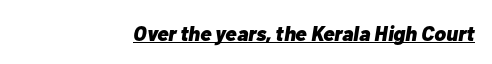
The image shows 21 px bold type, italic (leaning right); set right-aligned, normal letter spacing, underlined.
